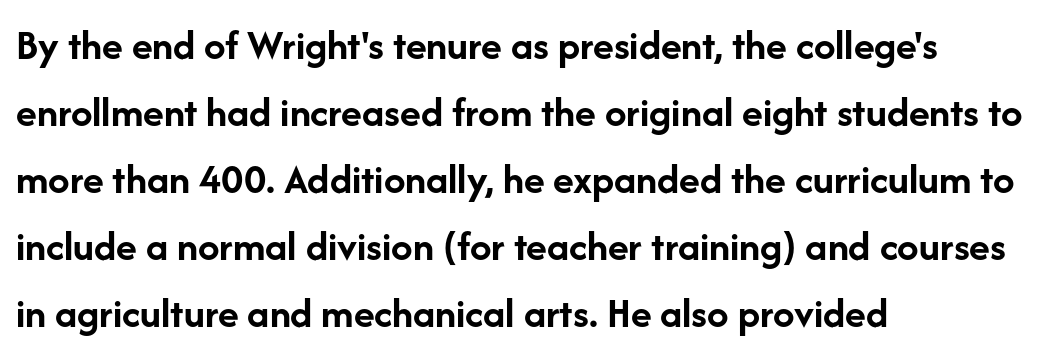
The image shows 43 px semibold sans-serif type, upright; set left-aligned, normal line spacing (1.56x), normal letter spacing, not underlined; low stroke contrast and a medium x-height.
